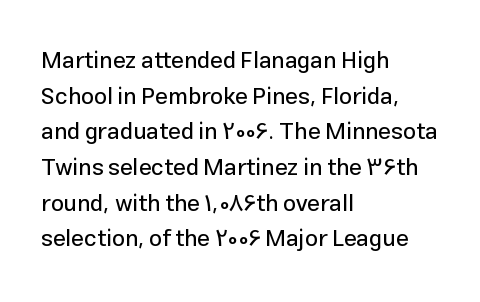
The image shows 23 px text type, upright; set left-aligned, normal line spacing (1.55x), normal letter spacing, not underlined.
